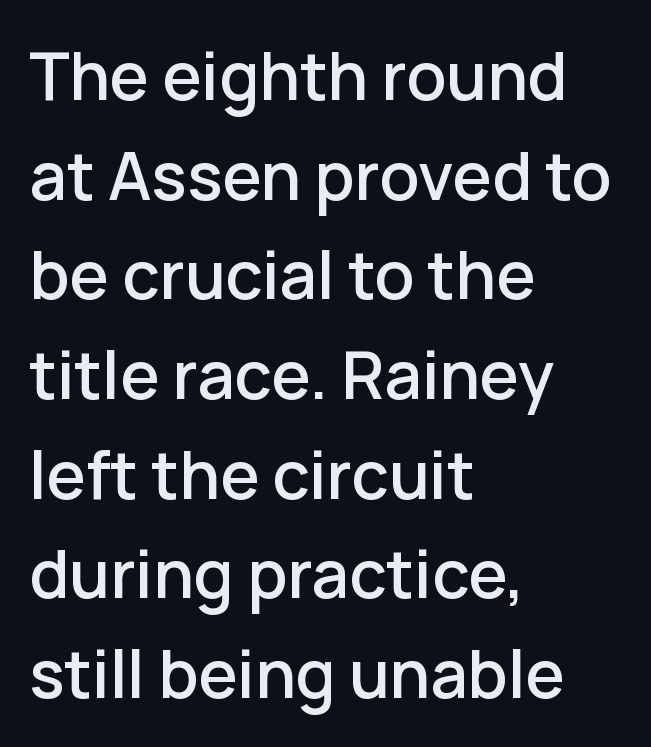
The image shows 66 px sans-serif type, upright; set left-aligned, normal line spacing (1.51x), normal letter spacing, not underlined; low stroke contrast and a medium x-height.
